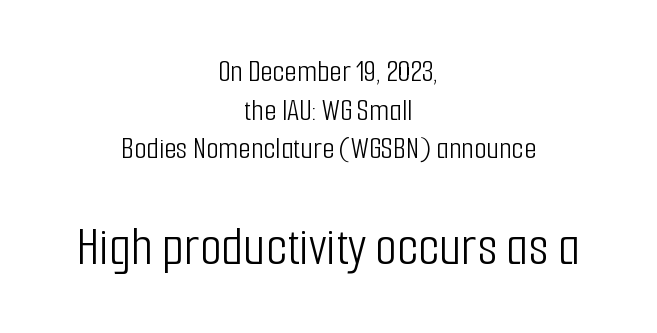
Q: Is the text bold? A: No.
Q: Is the text italic (slanted)? A: No, it is upright.
Q: Is the typeface a serif or a sans-serif typeface? A: Sans-serif.
Q: Is the text underlined? A: No.
Q: How is the paragraph aligned? A: Centered.
Q: Is the spacing between letters normal or unusually wide? A: Normal.
Q: Which block of text is set in a larger size, the first (top) or the second (bottom)? A: The second (bottom) one.
Q: Width (condensed, normal, or wide)? A: Condensed.
Q: Stroke contrast? A: Low.
Q: x-height? A: Medium.
Q: Monospaced? A: No.
